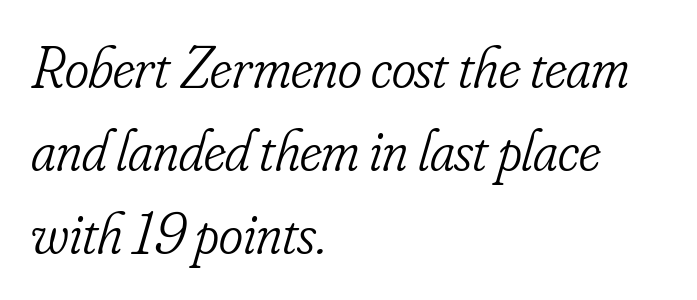
Tracking value appears to be zero — textbook default spacing. The face used here is seriffed, in the tradition of book romans. The strip under each line holds only bare page. This sample has the flowing, uneven cadence of proportional lettering. Emphasis-style slanted type is in use.
